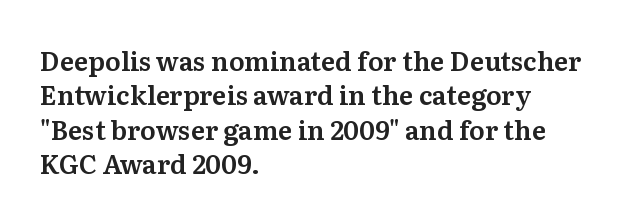
{"italic": "no", "underline": "no", "align": "left", "line_spacing": "normal", "line_spacing_ratio": 1.32, "letter_spacing": "normal", "letter_spacing_em": 0.0, "glyph_px": 26}
